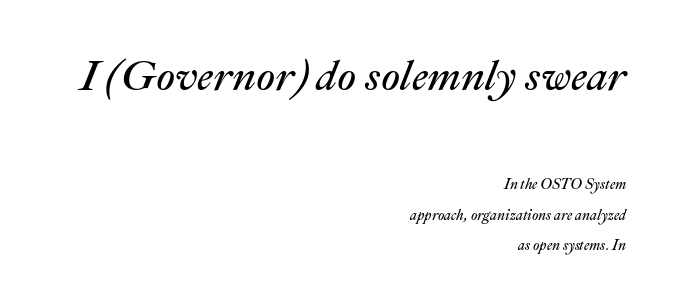
Q: Is the text bold? A: No.
Q: Is the text italic (slanted)? A: Yes, it leans right by about 22 degrees.
Q: Is the text underlined? A: No.
Q: How is the paragraph aligned? A: Right-aligned.
Q: Is the spacing between letters normal or unusually wide? A: Normal.
Q: Is the spacing between lines tight, normal or loose? A: Loose.
Q: Which block of text is set in a larger size, the first (top) or the second (bottom)? A: The first (top) one.
Q: Width (condensed, normal, or wide)? A: Normal.
Q: Stroke contrast? A: Medium.
Q: x-height? A: Medium.
Q: Monospaced? A: No.
